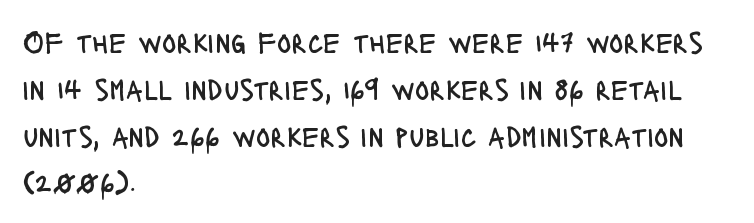
The image shows 30 px regular-weight, condensed sans-serif type, upright; set left-aligned, normal line spacing (1.56x), normal letter spacing, not underlined; low stroke contrast and a large x-height.
